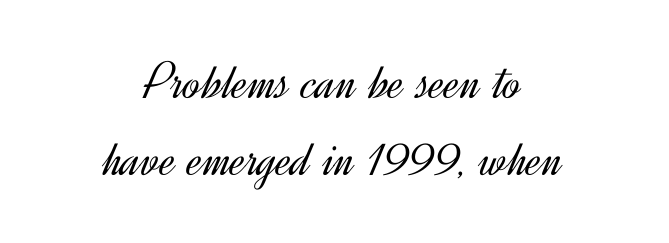
Q: Is the text bold? A: No.
Q: Is the text italic (slanted)? A: Yes.
Q: Is the typeface a serif or a sans-serif typeface? A: Sans-serif.
Q: Is the text underlined? A: No.
Q: How is the paragraph aligned? A: Centered.
Q: Is the spacing between letters normal or unusually wide? A: Normal.
Q: Is the spacing between lines tight, normal or loose? A: Normal.
Q: Width (condensed, normal, or wide)? A: Normal.
Q: x-height? A: Small.
Q: Monospaced? A: No.
